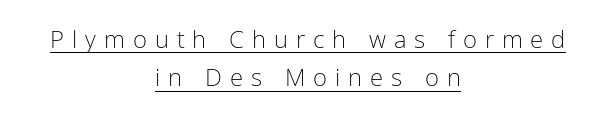
Q: Is the text bold? A: No.
Q: Is the text italic (slanted)? A: No, it is upright.
Q: Is the text underlined? A: Yes.
Q: How is the paragraph aligned? A: Centered.
Q: Is the spacing between letters normal or unusually wide? A: Unusually wide.
Q: Is the spacing between lines tight, normal or loose? A: Normal.
